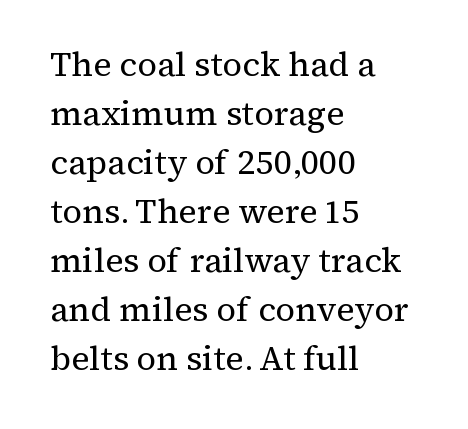
The image shows 34 px regular-weight serif type, upright; set left-aligned, normal line spacing (1.44x), normal letter spacing, not underlined; medium stroke contrast and a medium x-height.
